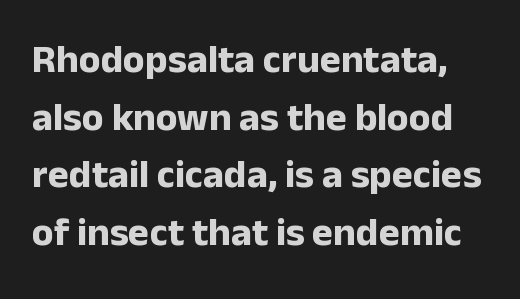
{"serif": "no", "italic": "no", "bold": "yes", "weight": "bold", "width": "normal", "stroke_contrast": "low", "x_height": "medium", "monospaced": "no", "underline": "no", "line_spacing": "normal", "line_spacing_ratio": 1.44, "letter_spacing": "normal", "letter_spacing_em": 0.0, "glyph_px": 40}
